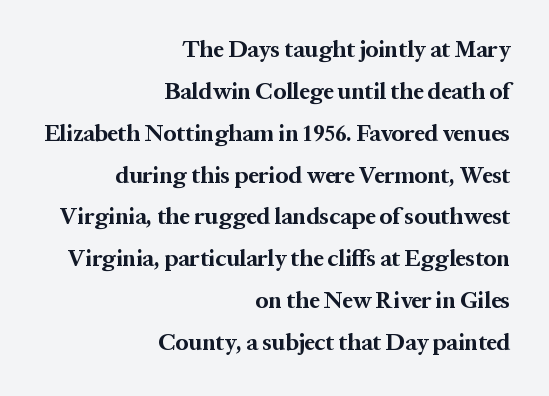
{"italic": "no", "bold": "yes", "underline": "no", "align": "right", "line_spacing_ratio": 1.82, "letter_spacing": "normal", "letter_spacing_em": 0.0, "glyph_px": 23}
